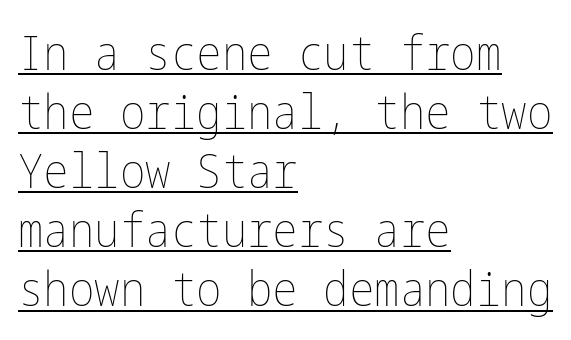
Q: Is the text bold? A: No.
Q: Is the text italic (slanted)? A: No, it is upright.
Q: Is the text underlined? A: Yes.
Q: How is the paragraph aligned? A: Left-aligned.
Q: Is the spacing between letters normal or unusually wide? A: Normal.
Q: Width (condensed, normal, or wide)? A: Condensed.
Q: Stroke contrast? A: Low.
Q: x-height? A: Medium.
